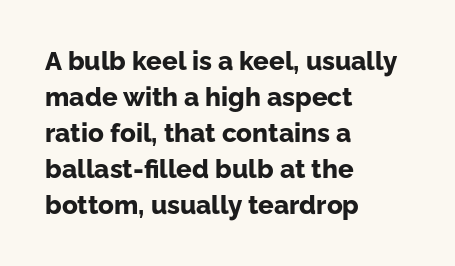
Weight: bold. Inter-character spacing is left at the font's built-in metrics. Check the space under the baseline: it is left empty. These lines sit exactly where default settings would place them. Compared with a centered layout, this one pins lines to the left instead.
